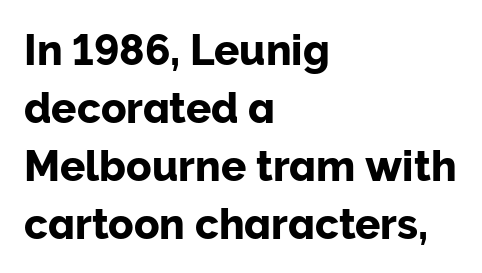
{"serif": "no", "italic": "no", "width": "normal", "stroke_contrast": "low", "x_height": "medium", "monospaced": "no", "underline": "no", "align": "left", "line_spacing": "normal", "line_spacing_ratio": 1.38, "letter_spacing": "normal", "letter_spacing_em": 0.0, "glyph_px": 42}
